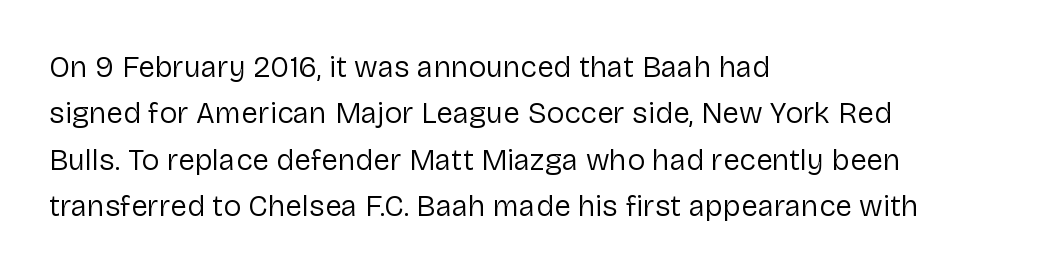
Nope, not italic — everything's standing straight. Alignment: flush left. The area under the type is left untouched. Students, observe: this is what conventionally led text looks like.
